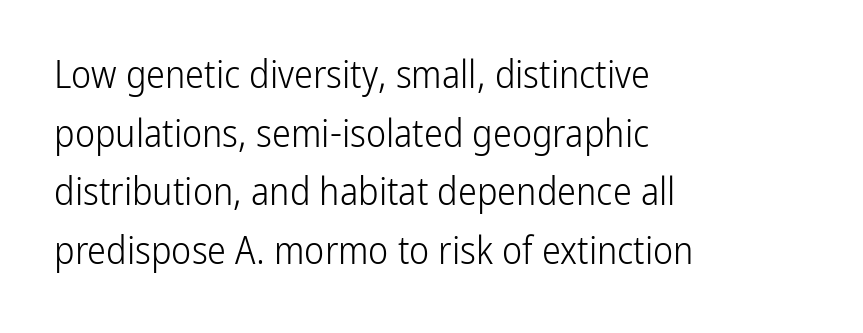
Short note: letters normally spaced. The passage shown is typed in a proportional face where columns would drift. You can tell it's not italic because the verticals are truly vertical. These glyphs show unthickened strokes, regular width or finer. Layout note: lines flush left.
